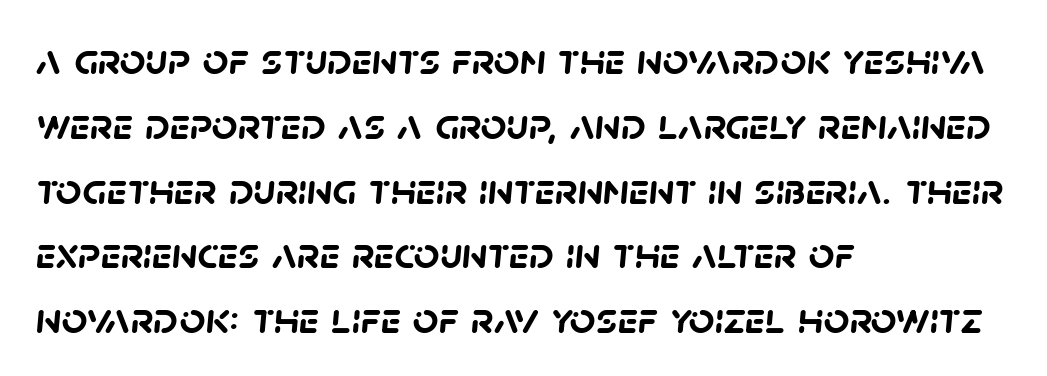
The image shows 45 px semibold sans-serif type; set left-aligned, normal line spacing (1.44x), normal letter spacing, not underlined; low stroke contrast and a large x-height.
